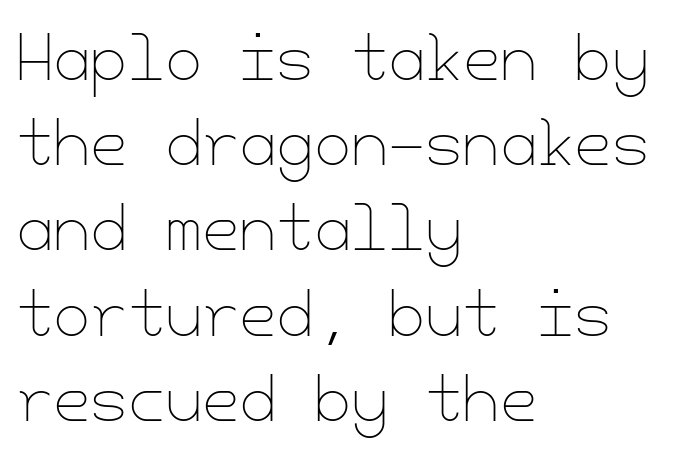
The image shows 60 px thin type, upright; set left-aligned, normal line spacing (1.42x), normal letter spacing, not underlined; low stroke contrast and a small x-height.
